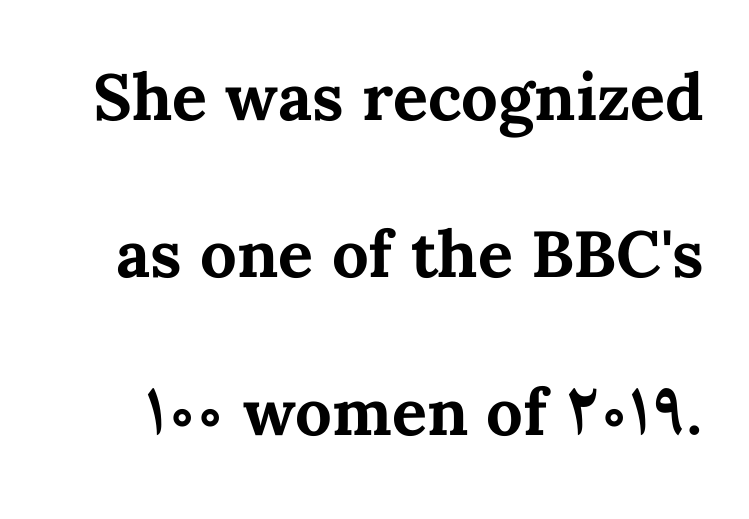
The horizontal fit of the characters is conventional and even. Spacing verdict: proportional, widths tailored to each character. Set as a true bold cut, around the 700 mark. The vertical gap from one line to the next is large. The passage shown is not underscored anywhere. A roman cut, with each character standing at attention.
